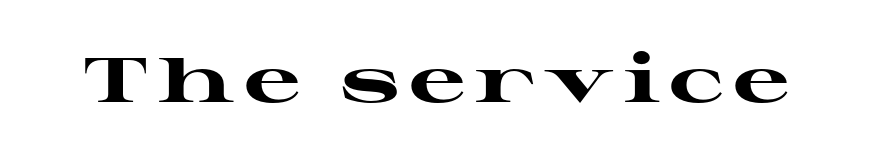
{"serif": "yes", "italic": "no", "bold": "yes", "weight": "heavy", "width": "wide", "stroke_contrast": "high", "x_height": "medium", "monospaced": "no", "underline": "no", "glyph_px": 63}
